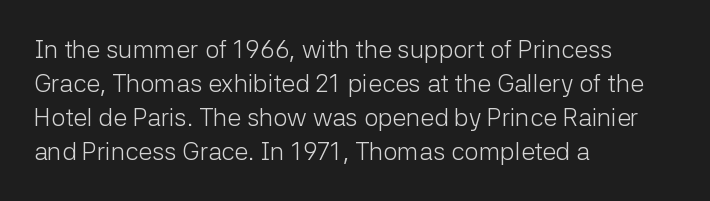
A normal amount of white space separates one row of letters from the next. Honestly, the letter spacing is just normal — you wouldn't notice it. The font's upright variant was chosen for this text. Is this a heavy cut? Hardly; it is regular or lighter. Caption: multi-line text, flush left, ragged right.
